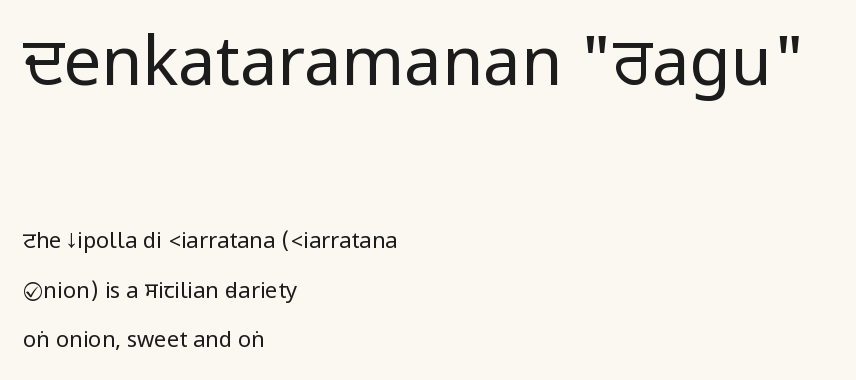
Q: Is the text bold? A: No.
Q: Is the text italic (slanted)? A: No, it is upright.
Q: Is the typeface a serif or a sans-serif typeface? A: Sans-serif.
Q: Is the text underlined? A: No.
Q: How is the paragraph aligned? A: Left-aligned.
Q: Is the spacing between letters normal or unusually wide? A: Normal.
Q: Is the spacing between lines tight, normal or loose? A: Loose.
Q: Which block of text is set in a larger size, the first (top) or the second (bottom)? A: The first (top) one.
Q: Width (condensed, normal, or wide)? A: Condensed.
Q: Stroke contrast? A: Low.
